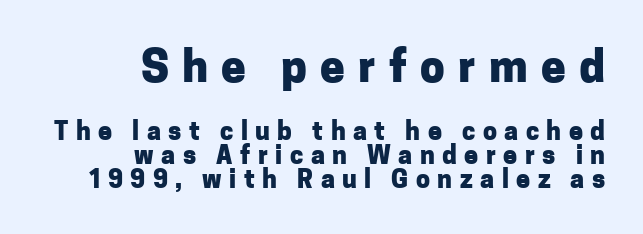
The image shows 44 px heavy sans-serif type, upright; set right-aligned, tight line spacing (0.96x), unusually wide letter spacing (+0.3 em), not underlined; the first (top) block is 1.76x larger; low stroke contrast and a medium x-height.
